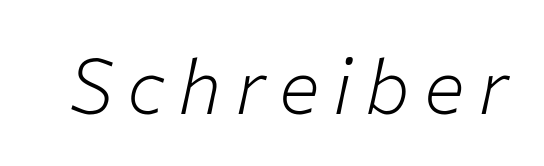
The image shows 76 px light type, italic (leaning right); set not underlined; low stroke contrast and a medium x-height.
